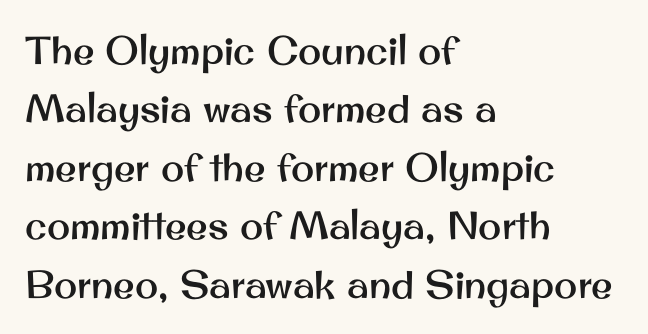
{"serif": "no", "italic": "no", "width": "normal", "stroke_contrast": "medium", "x_height": "small", "monospaced": "no", "underline": "no", "align": "left", "line_spacing": "normal", "line_spacing_ratio": 1.5, "letter_spacing": "normal", "letter_spacing_em": 0.0, "glyph_px": 39}
